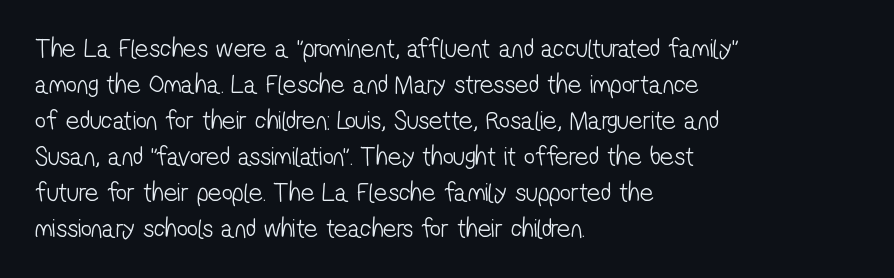
Plain, unruled lines of type. The tracking reads as untouched default to a designer's eye. Typeset ragged right — the left edge is the straight one. A light-to-regular cut is what we see here.
